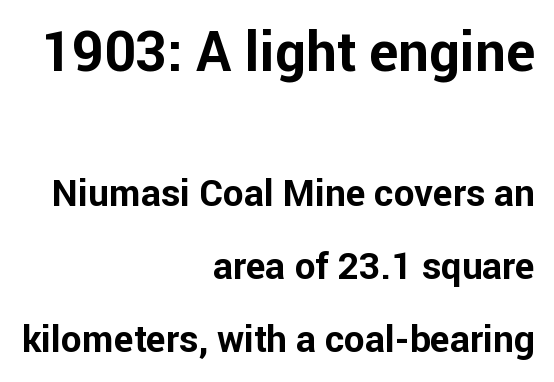
There is no visible air inserted between adjacent glyphs. Every character sits straight up, as roman type does. These lines stand farther apart than default settings would place them. What kind of face is this? One without serifs — a sans. The face used here is proportionally spaced, like ordinary book or web type. Heft: maximum for text — a bold.
